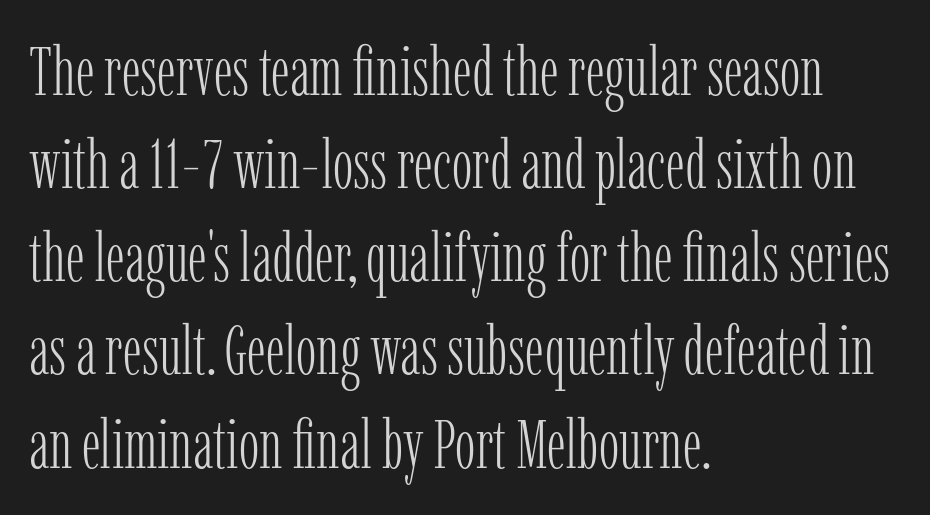
Between one letter and the next there's only the usual sliver of space. This rendering uses left alignment, leaving the right contour irregular. Vertically, the passage feels balanced, rows spaced as you'd expect. Stroke thickness stays within the range of a standard reading face or lighter.
